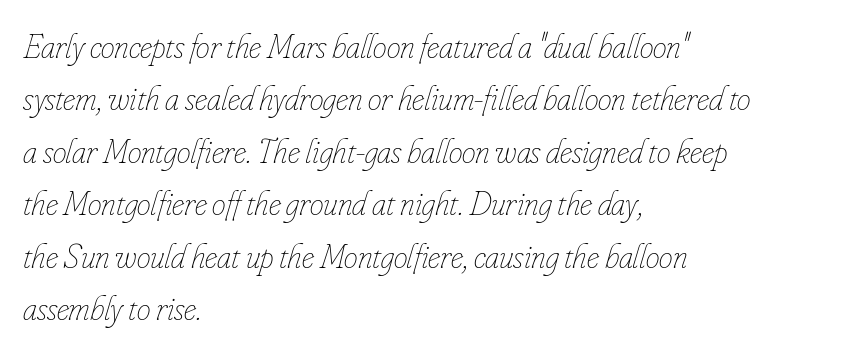
The ragged edge is on the right, which tells us the setting is flush left. Nobody touched the tracking dial on this one. The space directly below the letters is spotless. Stems here are at most as thick as an everyday book face. Rendered with sloped, italic letterforms. Note the varied advance widths — an 'i' is clearly narrower than an 'm'.
